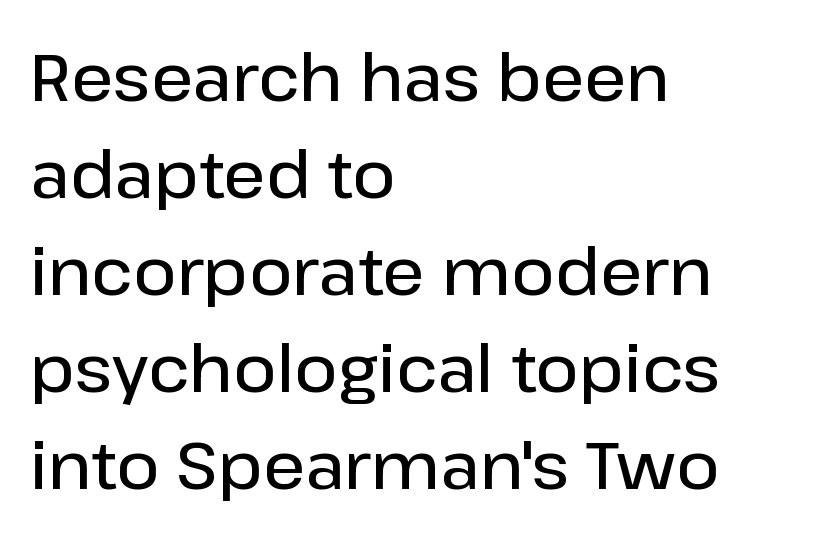
Q: Is the text bold? A: Semi-bold.
Q: Is the text italic (slanted)? A: No, it is upright.
Q: Is the typeface a serif or a sans-serif typeface? A: Sans-serif.
Q: Is the text underlined? A: No.
Q: How is the paragraph aligned? A: Left-aligned.
Q: Is the spacing between letters normal or unusually wide? A: Normal.
Q: Is the spacing between lines tight, normal or loose? A: Normal.
Q: Width (condensed, normal, or wide)? A: Normal.
Q: Stroke contrast? A: Low.
Q: x-height? A: Medium.
Q: Monospaced? A: No.
